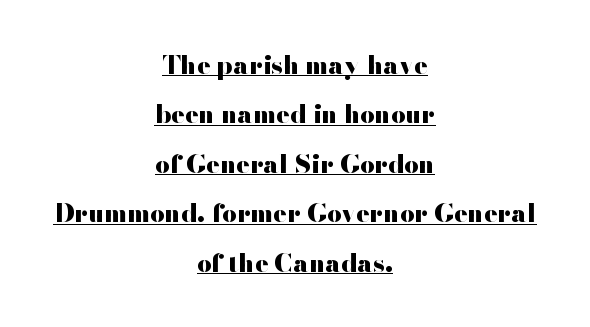
The image shows 25 px bold type, upright; set centered, loose line spacing (1.98x), normal letter spacing, underlined.
